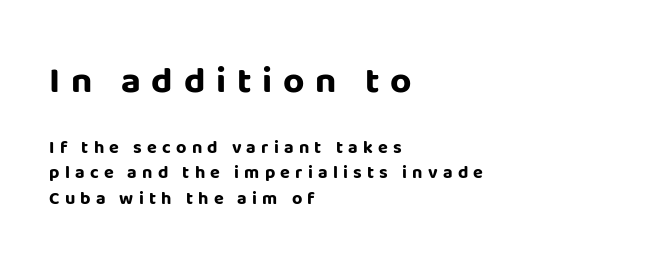
The image shows 37 px bold sans-serif type, upright; set left-aligned, normal line spacing (1.43x), unusually wide letter spacing (+0.29 em), not underlined; the first (top) block is 2.06x larger; low stroke contrast and a large x-height.
